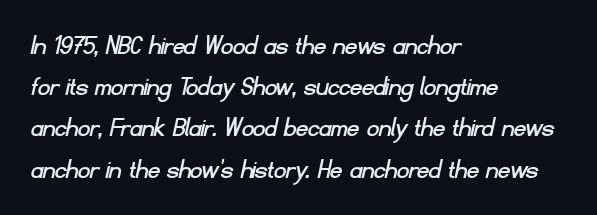
The image shows 29 px sans-serif type; set left-aligned, normal line spacing (1.42x), normal letter spacing, not underlined; low stroke contrast and a small x-height.
